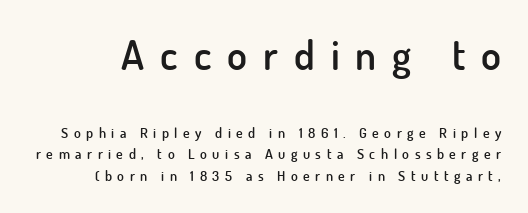
{"serif": "no", "italic": "no", "bold": "semi", "weight": "semibold", "width": "normal", "stroke_contrast": "low", "x_height": "small", "monospaced": "no", "underline": "no", "line_spacing": "normal", "line_spacing_ratio": 1.54, "letter_spacing": "wide", "letter_spacing_em": 0.39, "larger_block": "first", "size_ratio": 2.93, "glyph_px": 41}
